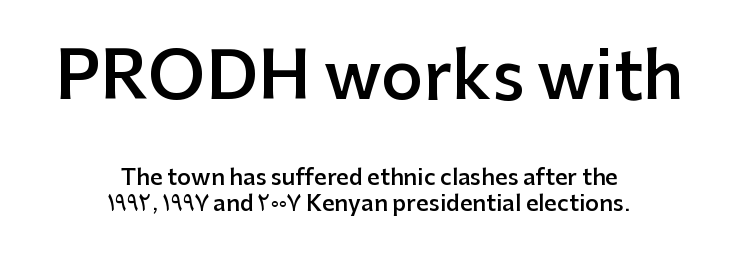
This sample has the flowing, uneven cadence of proportional lettering. The composition opens big and finishes small. Letter spacing: default. It's the straight-up-and-down kind of type. Casual observation: everything's sitting right in the middle. I'd call this a sans setting — the letters go barefoot.
